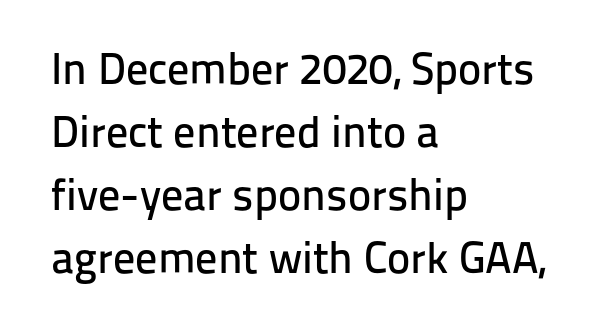
Q: Is the text italic (slanted)? A: No, it is upright.
Q: Is the typeface a serif or a sans-serif typeface? A: Sans-serif.
Q: Is the text underlined? A: No.
Q: How is the paragraph aligned? A: Left-aligned.
Q: Is the spacing between letters normal or unusually wide? A: Normal.
Q: Is the spacing between lines tight, normal or loose? A: Normal.
Q: Width (condensed, normal, or wide)? A: Normal.
Q: Stroke contrast? A: Low.
Q: x-height? A: Medium.
Q: Monospaced? A: No.
